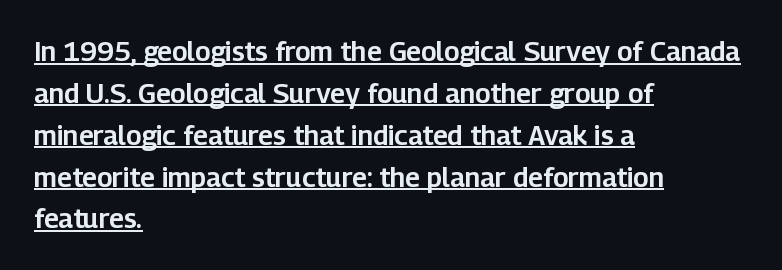
{"italic": "no", "underline": "yes", "align": "left", "line_spacing": "normal", "line_spacing_ratio": 1.55, "letter_spacing": "normal", "letter_spacing_em": 0.0, "glyph_px": 27}
